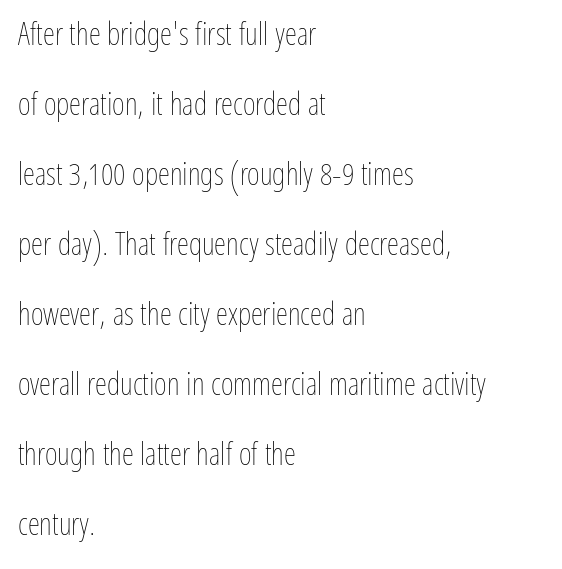
The image shows 31 px thin, condensed type, upright; set left-aligned, loose line spacing (2.26x), normal letter spacing, not underlined; low stroke contrast and a medium x-height.
